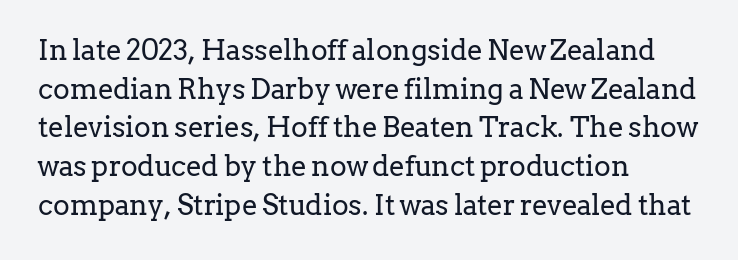
Q: Is the text bold? A: No.
Q: Is the text italic (slanted)? A: No, it is upright.
Q: Is the typeface a serif or a sans-serif typeface? A: Serif.
Q: Is the text underlined? A: No.
Q: How is the paragraph aligned? A: Left-aligned.
Q: Is the spacing between letters normal or unusually wide? A: Normal.
Q: Is the spacing between lines tight, normal or loose? A: Normal.
Q: Width (condensed, normal, or wide)? A: Normal.
Q: Stroke contrast? A: Low.
Q: x-height? A: Medium.
Q: Monospaced? A: No.
